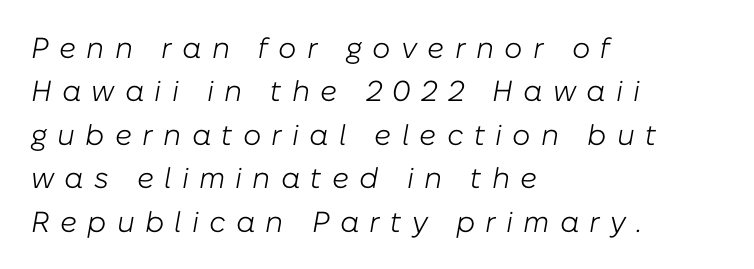
Unbolded letterforms with no extra heft. Is the block centered? No — it sits flush against the left margin. In terms of posture, this sample is oblique. Spacing verdict: proportional, widths tailored to each character.
